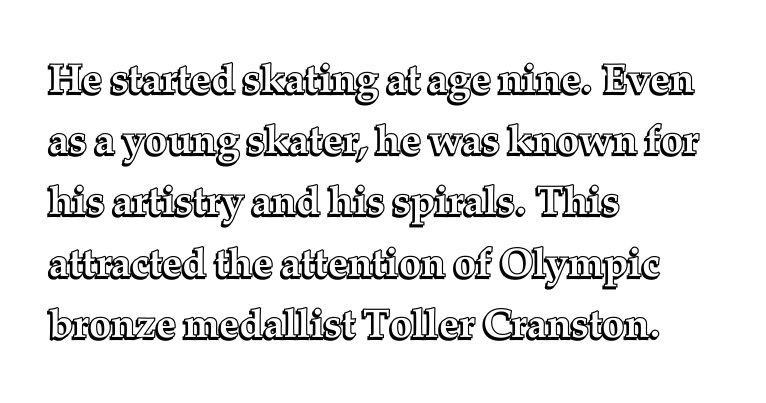
The image shows 40 px text type, upright; set left-aligned, normal line spacing (1.53x), normal letter spacing, not underlined; a medium x-height.
